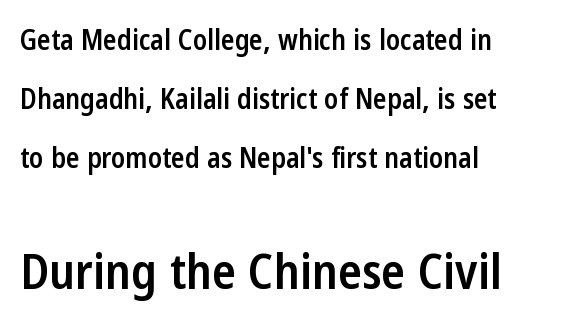
Q: Is the text bold? A: Semi-bold.
Q: Is the text italic (slanted)? A: No, it is upright.
Q: Is the typeface a serif or a sans-serif typeface? A: Sans-serif.
Q: Is the text underlined? A: No.
Q: How is the paragraph aligned? A: Left-aligned.
Q: Is the spacing between letters normal or unusually wide? A: Normal.
Q: Is the spacing between lines tight, normal or loose? A: Loose.
Q: Which block of text is set in a larger size, the first (top) or the second (bottom)? A: The second (bottom) one.
Q: Width (condensed, normal, or wide)? A: Condensed.
Q: Stroke contrast? A: Low.
Q: x-height? A: Medium.
Q: Monospaced? A: No.
